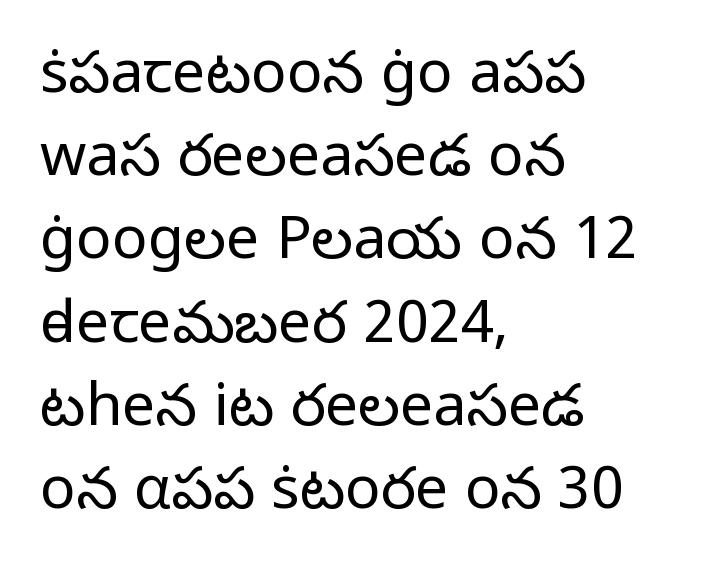
{"serif": "no", "italic": "no", "bold": "no", "weight": "light", "width": "normal", "stroke_contrast": "low", "x_height": "medium", "monospaced": "no", "underline": "no", "align": "left", "line_spacing": "normal", "line_spacing_ratio": 1.41, "letter_spacing": "normal", "letter_spacing_em": 0.0, "glyph_px": 59}
